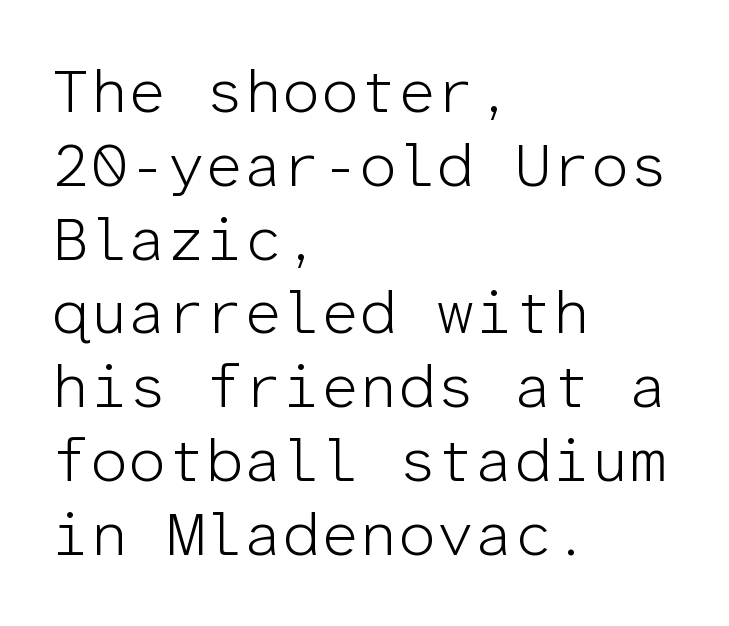
Ordinary non-slanted type is in use. Descenders are the only things crossing below the line. Serifs: no, the terminals of the letterforms are clean. The cut favours lightness, reaching ordinary text weight at its darkest. The lines in this sample share a left origin and differ only in where they stop.
